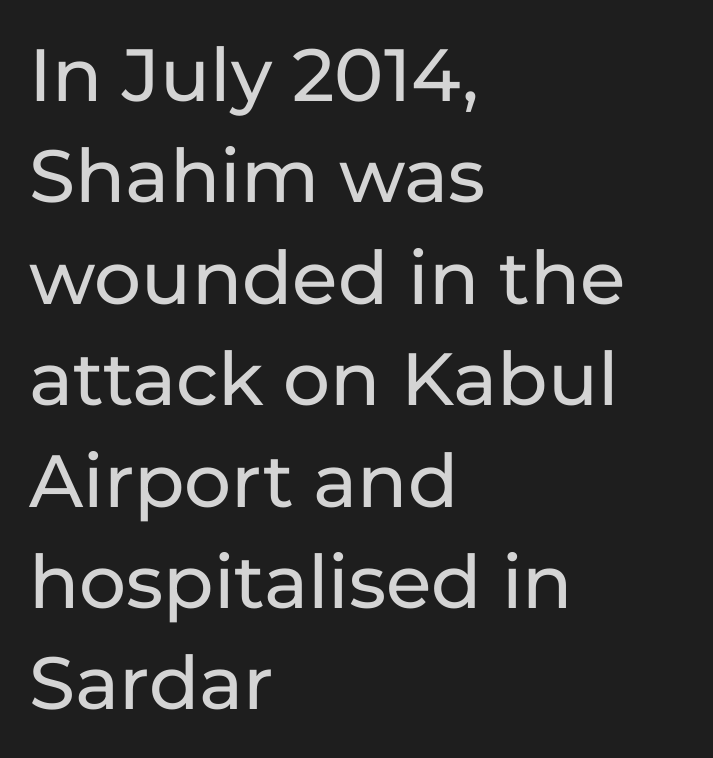
{"serif": "no", "italic": "no", "width": "normal", "stroke_contrast": "low", "x_height": "medium", "monospaced": "no", "underline": "no", "align": "left", "line_spacing": "normal", "line_spacing_ratio": 1.37, "letter_spacing": "normal", "letter_spacing_em": 0.0, "glyph_px": 74}
